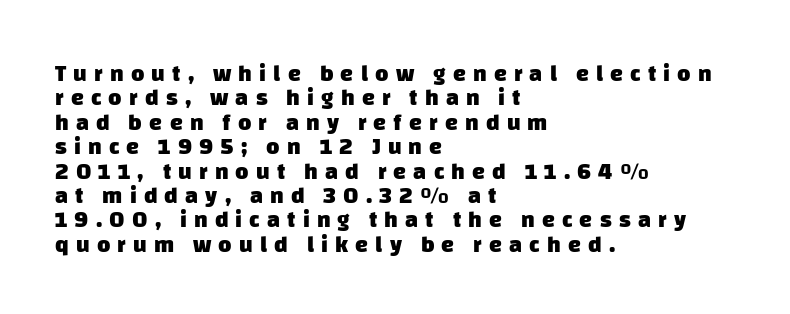
The image shows 23 px bold type; set left-aligned, tight line spacing (1.06x), unusually wide letter spacing (+0.31 em), not underlined.
